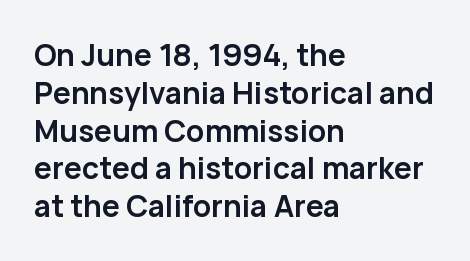
{"serif": "no", "italic": "no", "bold": "yes", "weight": "semibold", "width": "normal", "stroke_contrast": "low", "x_height": "medium", "monospaced": "no", "underline": "no", "align": "left", "line_spacing": "normal", "line_spacing_ratio": 1.26, "letter_spacing": "normal", "letter_spacing_em": 0.0, "glyph_px": 30}
